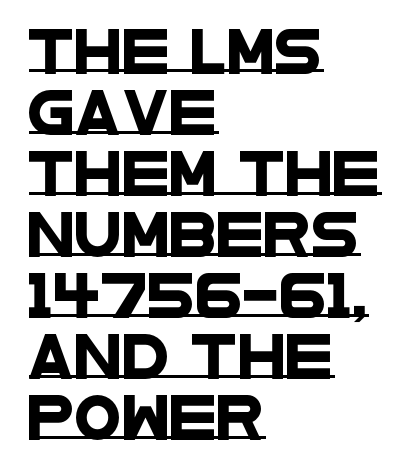
Q: Is the typeface a serif or a sans-serif typeface? A: Sans-serif.
Q: Is the text underlined? A: Yes.
Q: How is the paragraph aligned? A: Left-aligned.
Q: Is the spacing between letters normal or unusually wide? A: Normal.
Q: Is the spacing between lines tight, normal or loose? A: Normal.
Q: Width (condensed, normal, or wide)? A: Wide.
Q: Stroke contrast? A: Low.
Q: x-height? A: Large.
Q: Monospaced? A: No.
